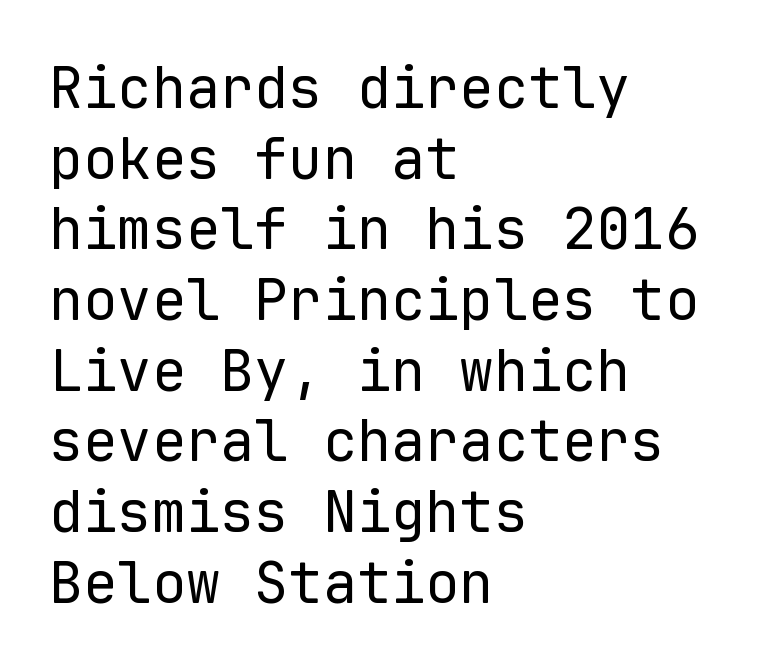
Q: Is the text bold? A: No.
Q: Is the text italic (slanted)? A: No, it is upright.
Q: Is the typeface a serif or a sans-serif typeface? A: Sans-serif.
Q: Is the text underlined? A: No.
Q: How is the paragraph aligned? A: Left-aligned.
Q: Is the spacing between letters normal or unusually wide? A: Normal.
Q: Width (condensed, normal, or wide)? A: Normal.
Q: Stroke contrast? A: Low.
Q: x-height? A: Medium.
Q: Monospaced? A: Yes.
